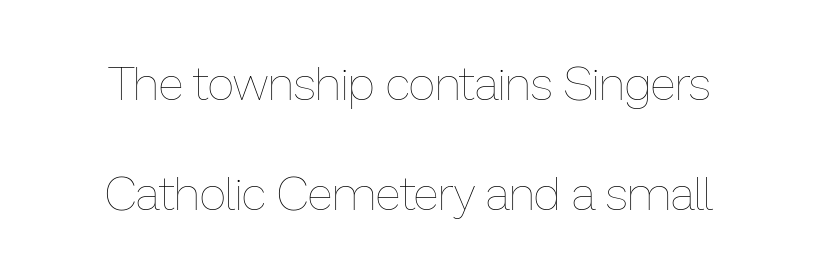
The image shows 47 px thin type, upright; set loose line spacing (2.35x), normal letter spacing, not underlined; low stroke contrast and a medium x-height.
